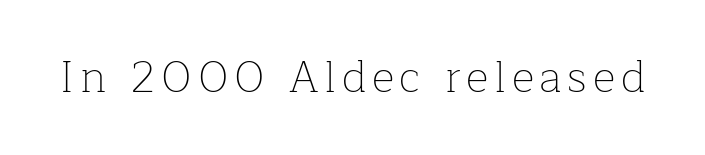
{"serif": "yes", "italic": "no", "bold": "no", "weight": "thin", "width": "normal", "stroke_contrast": "low", "x_height": "medium", "monospaced": "no", "underline": "no", "glyph_px": 44}
